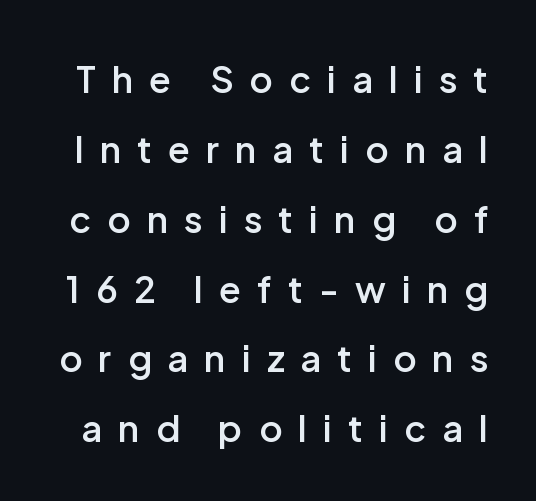
{"serif": "no", "italic": "no", "bold": "semi", "weight": "semibold", "width": "normal", "stroke_contrast": "low", "x_height": "medium", "monospaced": "no", "underline": "no", "line_spacing": "loose", "line_spacing_ratio": 1.94, "letter_spacing": "wide", "letter_spacing_em": 0.45, "glyph_px": 36}
